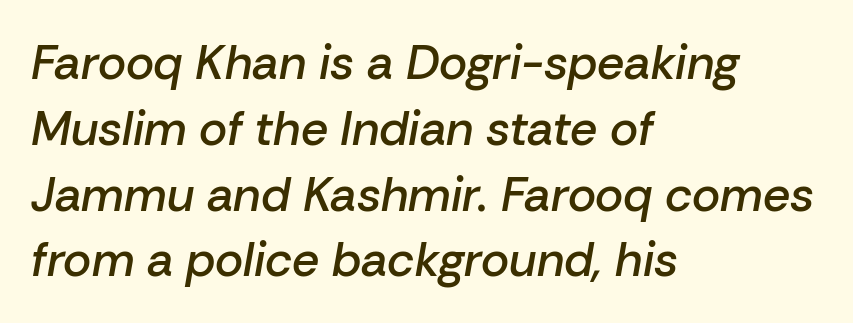
The image shows 48 px semibold type, italic (leaning right); set left-aligned, normal line spacing (1.37x), normal letter spacing, not underlined; low stroke contrast and a medium x-height.
